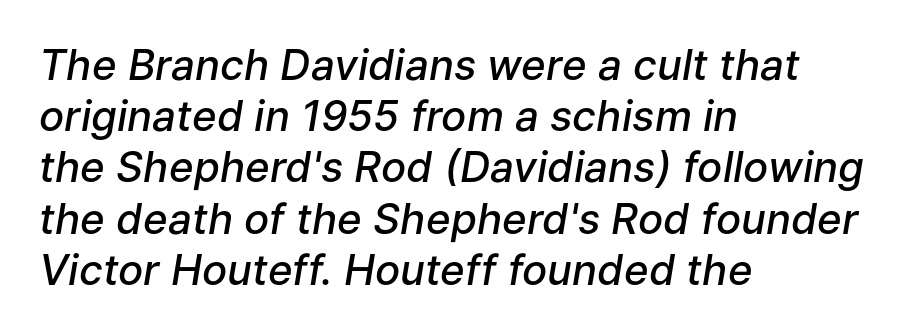
Q: Is the text bold? A: Semi-bold.
Q: Is the text italic (slanted)? A: Yes, it leans right by about 9 degrees.
Q: Is the text underlined? A: No.
Q: How is the paragraph aligned? A: Left-aligned.
Q: Is the spacing between letters normal or unusually wide? A: Normal.
Q: Width (condensed, normal, or wide)? A: Normal.
Q: Stroke contrast? A: Low.
Q: x-height? A: Medium.
Q: Monospaced? A: No.
